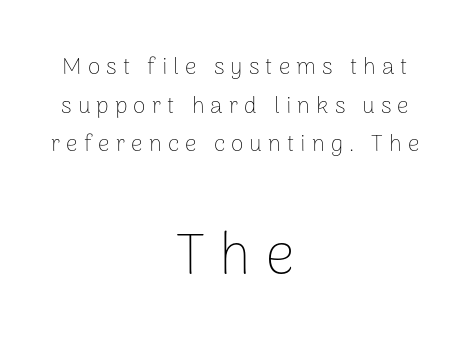
{"serif": "no", "italic": "no", "bold": "no", "weight": "thin", "width": "normal", "stroke_contrast": "low", "x_height": "medium", "monospaced": "no", "underline": "no", "align": "center", "line_spacing": "normal", "line_spacing_ratio": 1.68, "letter_spacing": "wide", "letter_spacing_em": 0.26, "larger_block": "second", "size_ratio": 2.48, "glyph_px": 57}
